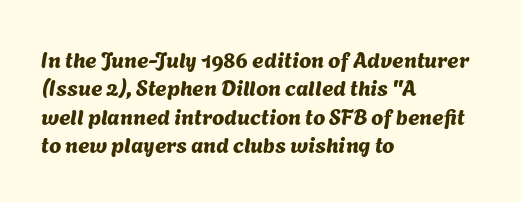
Successive baselines arrive at the customary interval. Spacing between characters is what you'd get straight out of the box. Teacher's note: observe the even left margin — that is flush-left alignment. Has an underline been added? It has not.
